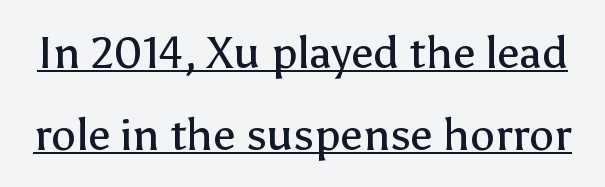
{"serif": "no", "italic": "no", "bold": "no", "weight": "regular", "width": "normal", "stroke_contrast": "low", "x_height": "medium", "monospaced": "no", "underline": "yes", "line_spacing_ratio": 1.82, "letter_spacing": "normal", "letter_spacing_em": 0.0, "glyph_px": 45}
